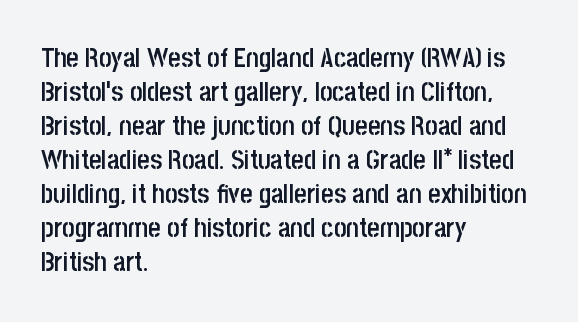
Q: Is the text bold? A: Semi-bold.
Q: Is the text italic (slanted)? A: No, it is upright.
Q: Is the text underlined? A: No.
Q: How is the paragraph aligned? A: Left-aligned.
Q: Is the spacing between letters normal or unusually wide? A: Normal.
Q: Is the spacing between lines tight, normal or loose? A: Normal.
